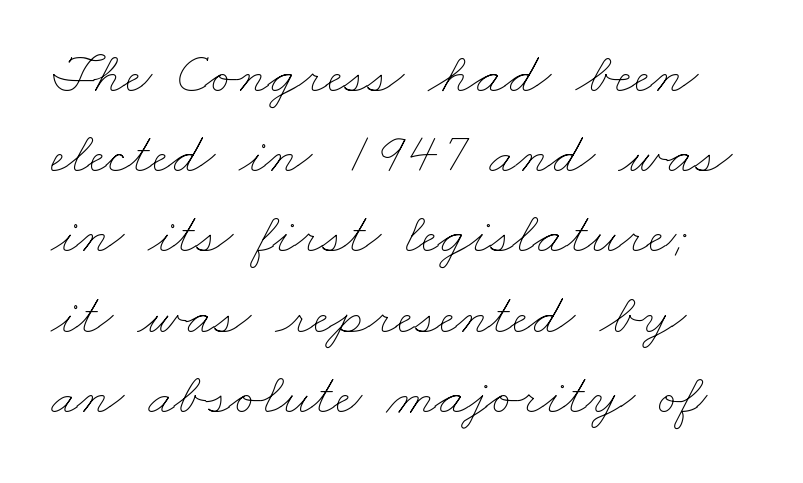
The image shows 59 px thin, wide type; set left-aligned, normal line spacing (1.36x), normal letter spacing, not underlined; low stroke contrast and a small x-height.
